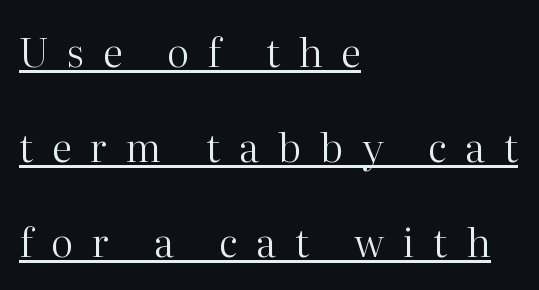
The image shows 40 px regular-weight serif type, upright; set left-aligned, loose line spacing (2.38x), unusually wide letter spacing (+0.46 em), underlined; high stroke contrast and a medium x-height.
